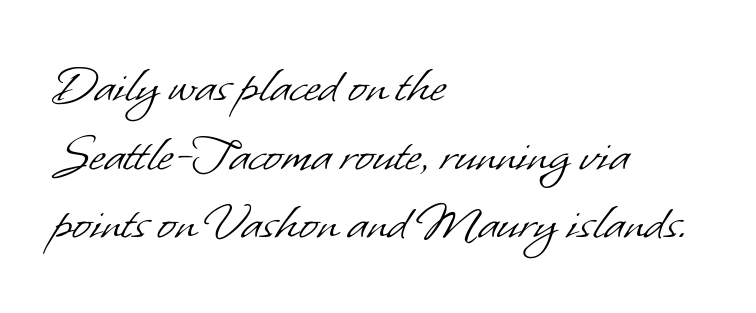
The image shows 55 px light sans-serif type; set left-aligned, normal line spacing (1.25x), normal letter spacing, not underlined; low stroke contrast and a small x-height.
